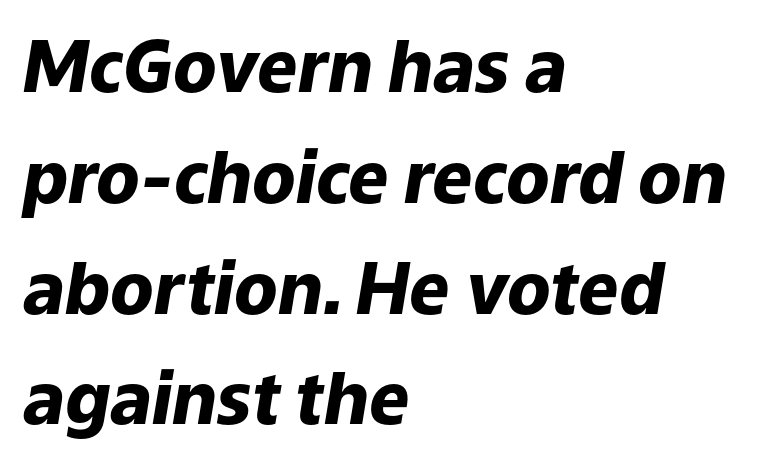
{"italic": "yes", "lean": "right", "slant_degrees": 9, "bold": "yes", "weight": "heavy", "width": "normal", "stroke_contrast": "low", "x_height": "medium", "monospaced": "no", "underline": "no", "align": "left", "line_spacing": "normal", "line_spacing_ratio": 1.56, "letter_spacing": "normal", "letter_spacing_em": 0.0, "glyph_px": 71}
